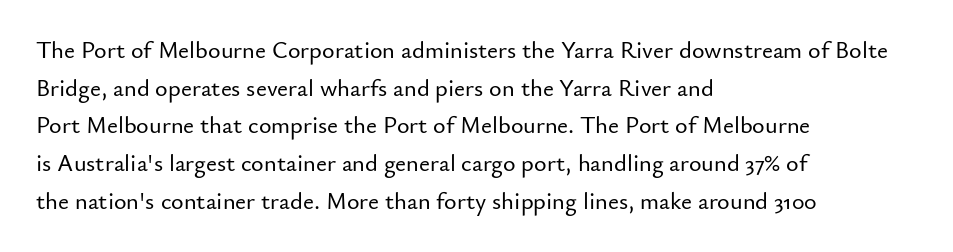
The image shows 24 px text type, upright; set left-aligned, normal line spacing (1.57x), normal letter spacing, not underlined.
